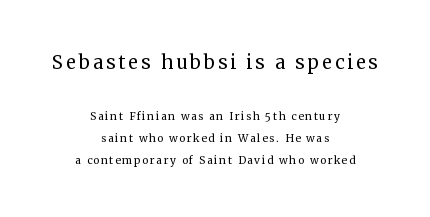
Rendered with straight, roman letterforms. The baseline area is clear. The first block has been scaled up relative to the second. Horizontally, the lines are justified to the midpoint only. If you measured baseline to baseline, you'd find a middling distance.
